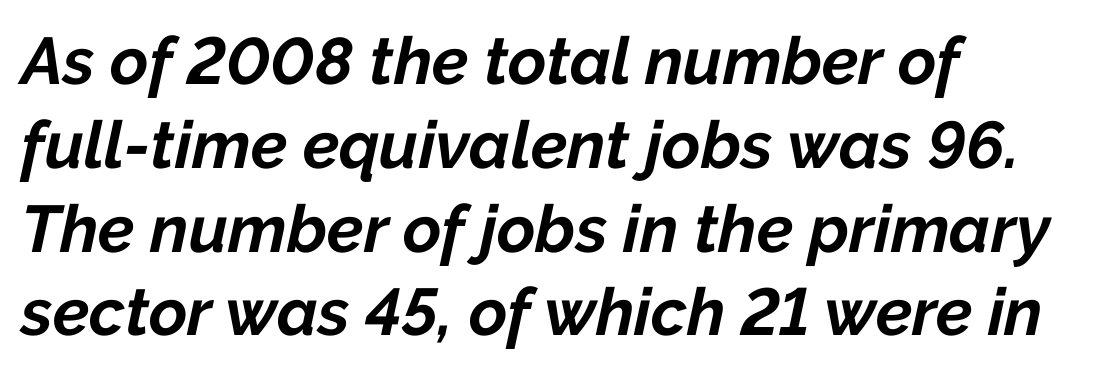
In terms of letterspacing, this is plain default setting. Does the leading feel generous? No, just average. Is the type bold? Yes — the strokes are clearly thick and heavy. Horizontally, the lines are justified to the leading edge only.
